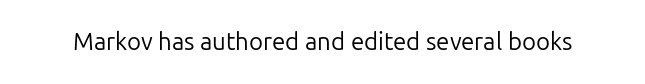
The image shows 24 px text type, upright; set normal letter spacing, not underlined.
